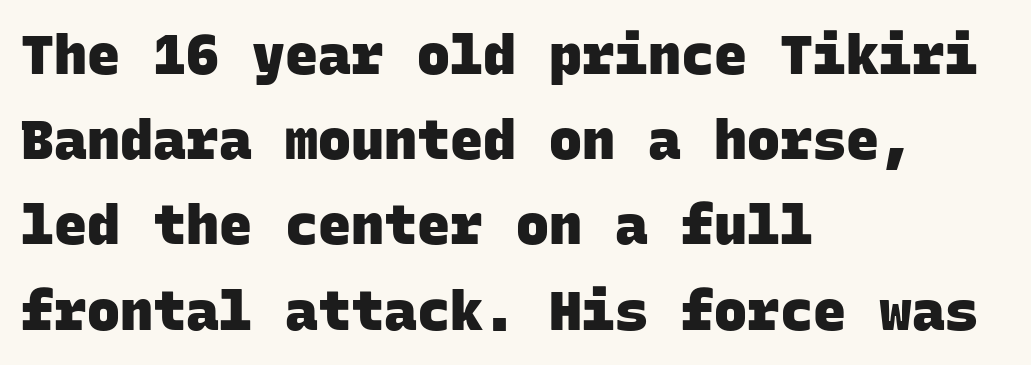
The image shows 55 px heavy sans-serif type, monospaced; set left-aligned, normal line spacing (1.55x), normal letter spacing, not underlined; low stroke contrast and a large x-height.
